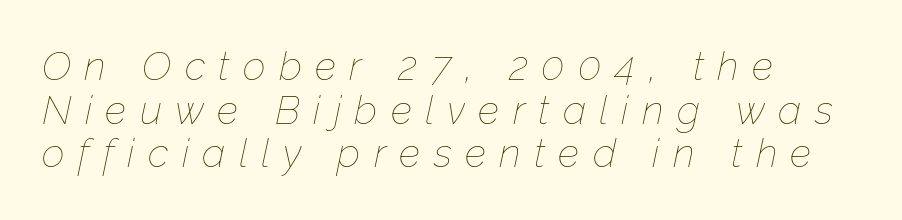
Is the type slanted? Yes — the strokes lean at a clear angle. This rendering uses left alignment, leaving the right contour irregular. Letter spacing: wide. Honestly, there is no underline to notice here at all. Interline gaps are noticeably narrow in this sample. The rendering uses natural spacing where letterforms have individual widths.
